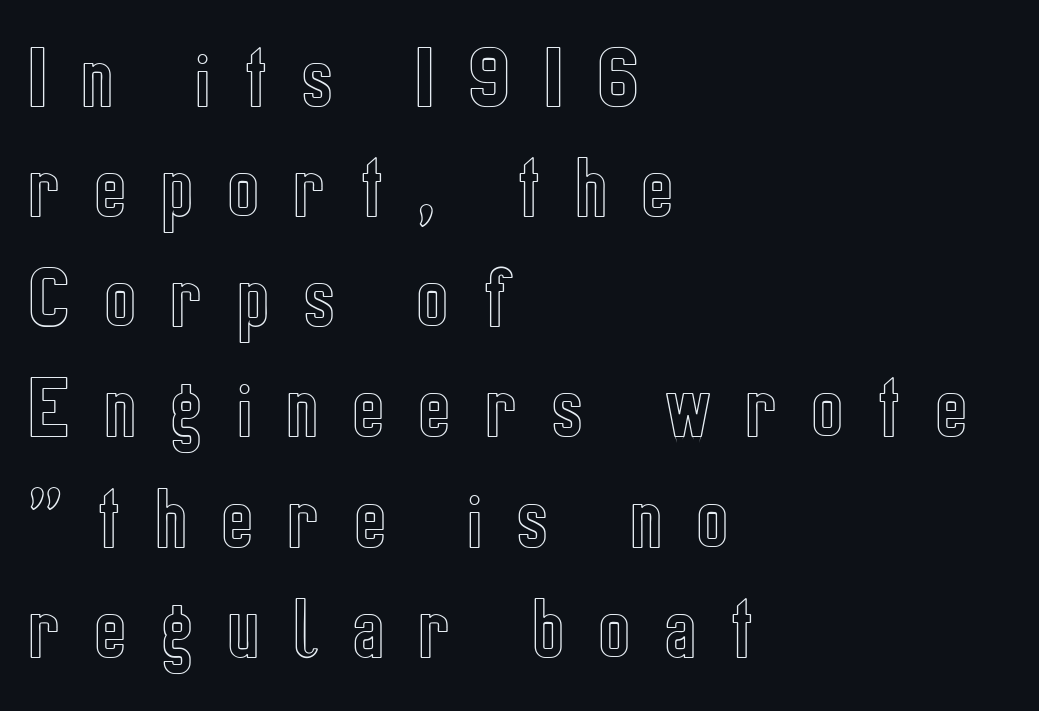
The image shows 68 px condensed type, upright; set left-aligned, normal line spacing (1.62x), unusually wide letter spacing (+0.5 em), not underlined; a medium x-height.
